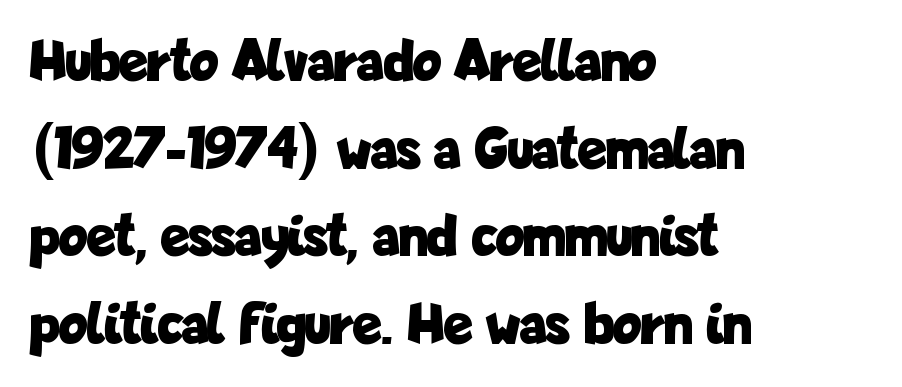
The image shows 60 px bold, condensed sans-serif type, upright; set left-aligned, normal line spacing (1.46x), normal letter spacing, not underlined; low stroke contrast and a medium x-height.
